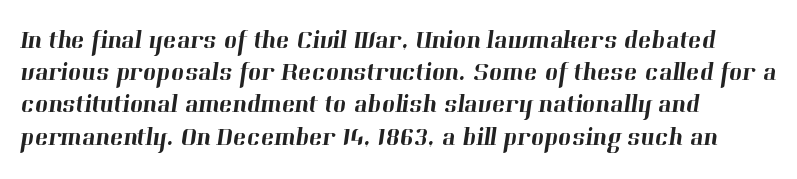
The image shows 25 px text type; set left-aligned, normal line spacing (1.29x), normal letter spacing, not underlined.
